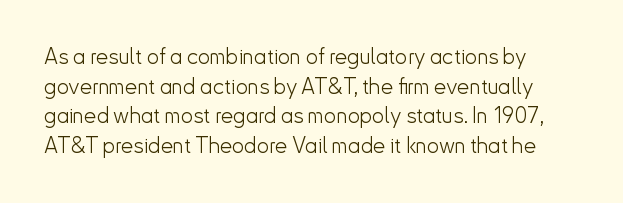
Does extra space separate the letters? No, they use regular spacing. A normal amount of white space separates one row of letters from the next. Stems and bowls with no extra thickness — not bold. Underline: absent.
